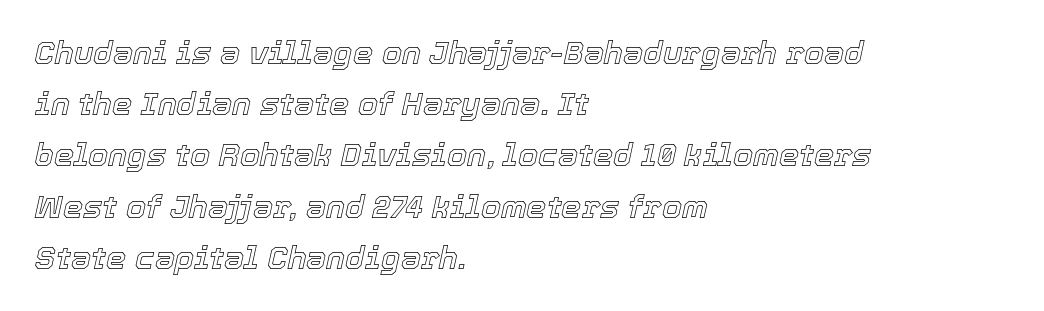
The image shows 32 px text type, italic (leaning right); set left-aligned, normal line spacing (1.6x), normal letter spacing, not underlined; a medium x-height.
